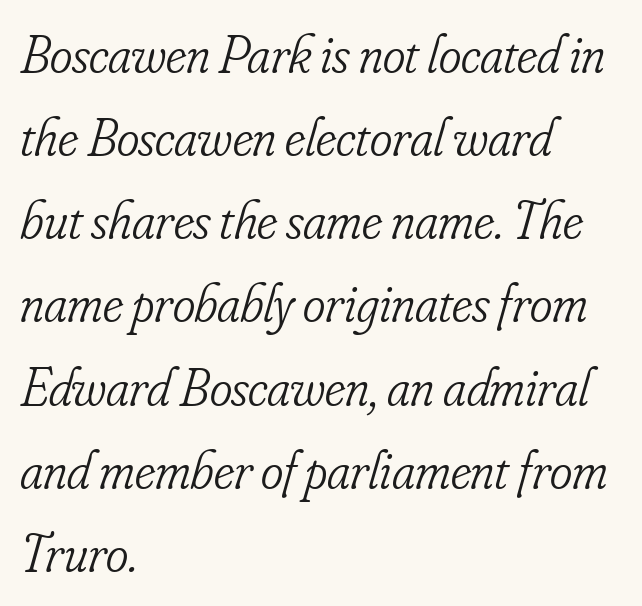
Q: Is the text bold? A: No.
Q: Is the text italic (slanted)? A: Yes, it leans right by about 16 degrees.
Q: Is the typeface a serif or a sans-serif typeface? A: Serif.
Q: Is the text underlined? A: No.
Q: How is the paragraph aligned? A: Left-aligned.
Q: Is the spacing between letters normal or unusually wide? A: Normal.
Q: Is the spacing between lines tight, normal or loose? A: Normal.
Q: Width (condensed, normal, or wide)? A: Condensed.
Q: Stroke contrast? A: Low.
Q: x-height? A: Small.
Q: Monospaced? A: No.
